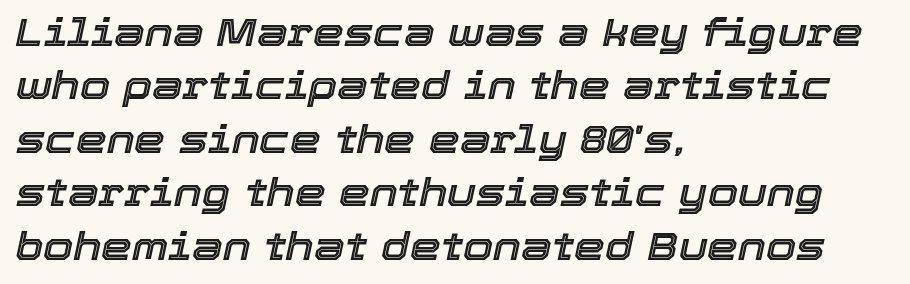
Q: Is the text italic (slanted)? A: Yes, it leans right by about 12 degrees.
Q: Is the text underlined? A: No.
Q: How is the paragraph aligned? A: Left-aligned.
Q: Is the spacing between letters normal or unusually wide? A: Normal.
Q: Is the spacing between lines tight, normal or loose? A: Normal.
Q: Width (condensed, normal, or wide)? A: Normal.
Q: x-height? A: Medium.
Q: Monospaced? A: No.
